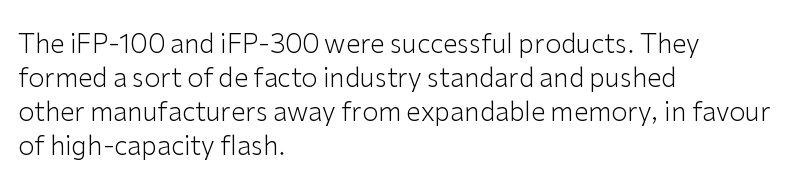
{"italic": "no", "bold": "no", "underline": "no", "align": "left", "line_spacing": "normal", "line_spacing_ratio": 1.31, "letter_spacing": "normal", "letter_spacing_em": 0.0, "glyph_px": 26}
